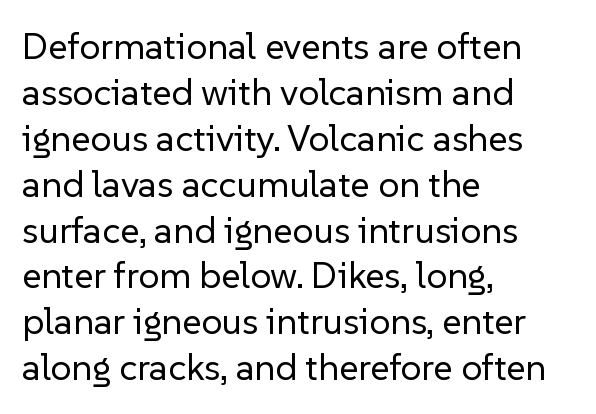
Are there feet on the stems? There aren't — it's a sans. The string is rendered with underlining switched off. Characters remain perfectly vertical along every line. Caption: multi-line text, flush left, ragged right. The letters sit at their default tracking, neither squeezed nor spread.
